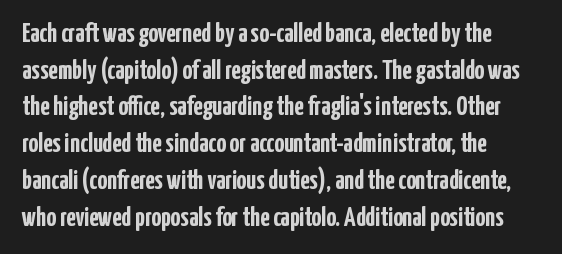
Q: Is the text bold? A: Yes.
Q: Is the text italic (slanted)? A: No, it is upright.
Q: Is the text underlined? A: No.
Q: How is the paragraph aligned? A: Left-aligned.
Q: Is the spacing between letters normal or unusually wide? A: Normal.
Q: Is the spacing between lines tight, normal or loose? A: Normal.
